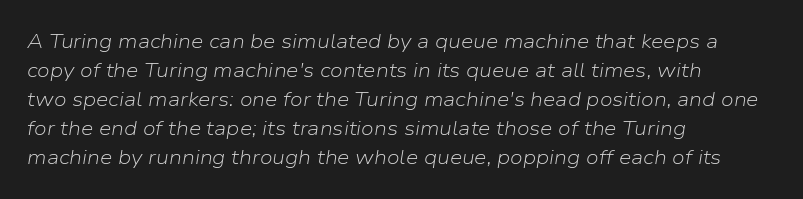
Does the leading feel generous? No, just average. A clean baseline with only descenders dipping below it. The strokes carry an ordinary text weight at most. Horizontally, the lines are justified to the leading edge only.
